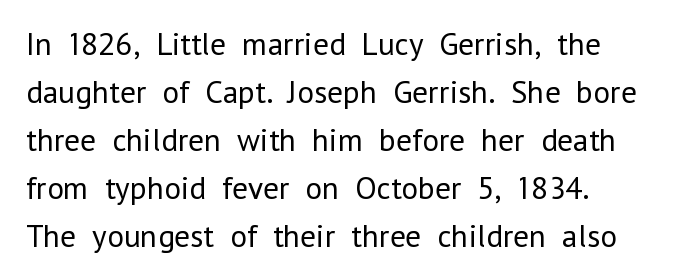
The image shows 32 px regular-weight sans-serif type, upright; set left-aligned, normal line spacing (1.5x), normal letter spacing, not underlined; low stroke contrast and a medium x-height.
